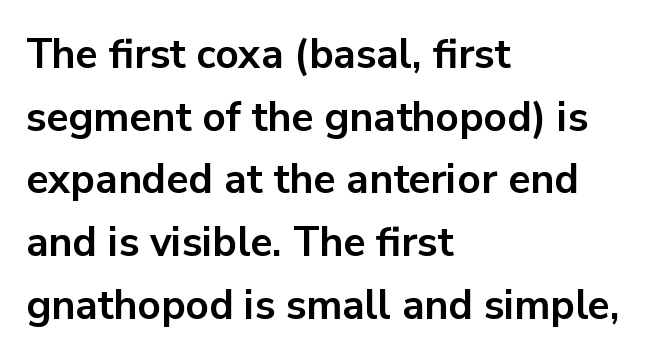
The image shows 41 px bold sans-serif type, upright; set left-aligned, normal line spacing (1.53x), normal letter spacing, not underlined; low stroke contrast and a medium x-height.
